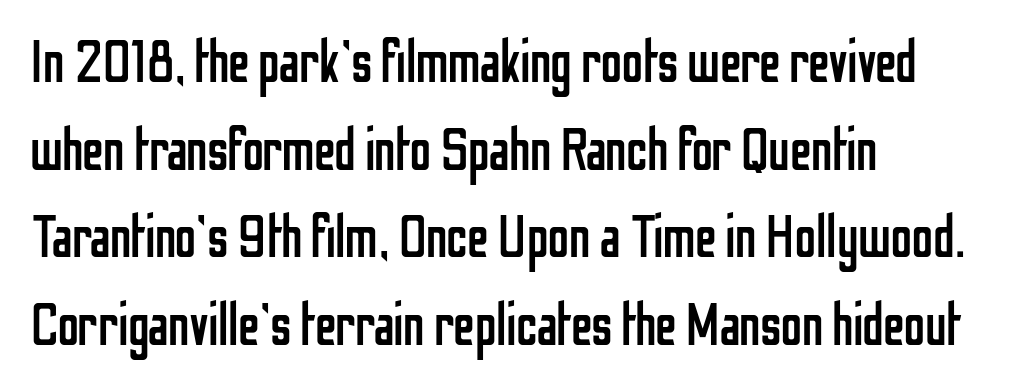
Compared with typical body copy, the letter spacing here is the same. Each new line begins a customary step beneath the previous one. The compositor pushed each line to the left boundary. These lines are rendered in a variable-pitch font. Regarding serifs, this sample does without them.
